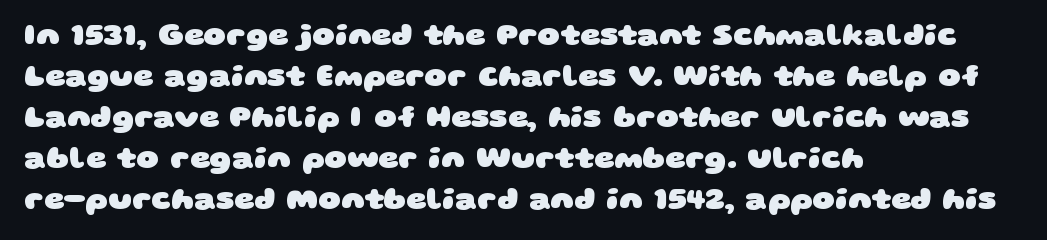
The image shows 31 px heavy, wide sans-serif type; set left-aligned, normal line spacing (1.32x), normal letter spacing, not underlined; low stroke contrast and a large x-height.
